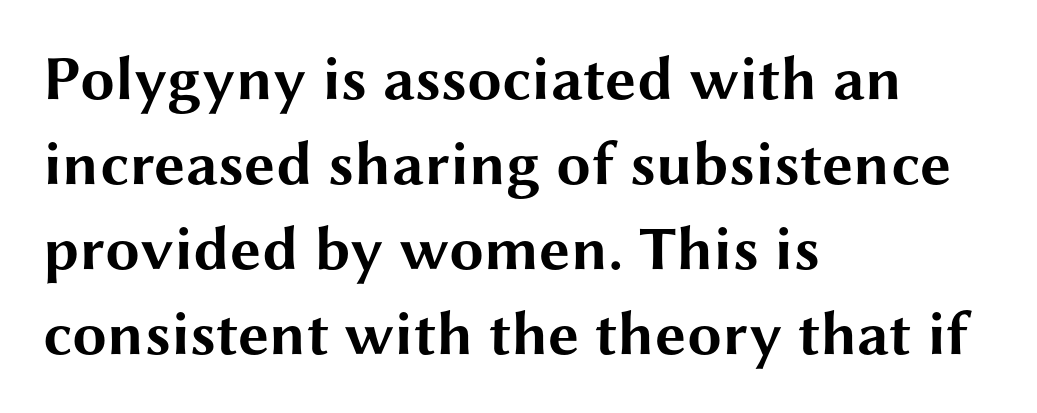
Q: Is the text bold? A: Yes.
Q: Is the text italic (slanted)? A: No, it is upright.
Q: Is the typeface a serif or a sans-serif typeface? A: Sans-serif.
Q: Is the text underlined? A: No.
Q: How is the paragraph aligned? A: Left-aligned.
Q: Is the spacing between letters normal or unusually wide? A: Normal.
Q: Is the spacing between lines tight, normal or loose? A: Normal.
Q: Width (condensed, normal, or wide)? A: Wide.
Q: Stroke contrast? A: Medium.
Q: x-height? A: Medium.
Q: Monospaced? A: No.
